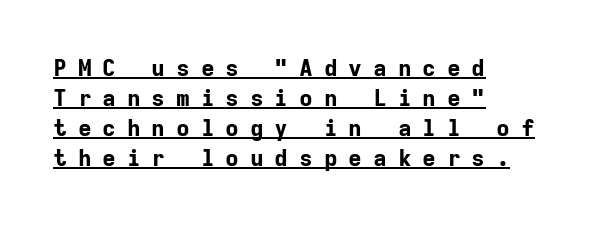
The image shows 23 px bold type, upright; set left-aligned, normal line spacing (1.31x), unusually wide letter spacing (+0.47 em), underlined.
